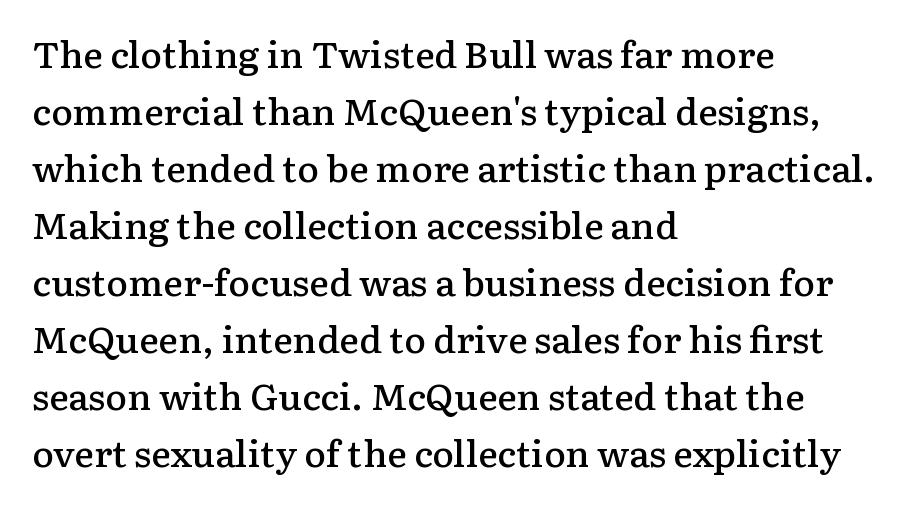
Q: Is the text bold? A: Semi-bold.
Q: Is the text italic (slanted)? A: No, it is upright.
Q: Is the typeface a serif or a sans-serif typeface? A: Serif.
Q: Is the text underlined? A: No.
Q: How is the paragraph aligned? A: Left-aligned.
Q: Is the spacing between letters normal or unusually wide? A: Normal.
Q: Is the spacing between lines tight, normal or loose? A: Normal.
Q: Width (condensed, normal, or wide)? A: Normal.
Q: Stroke contrast? A: Low.
Q: x-height? A: Medium.
Q: Monospaced? A: No.
